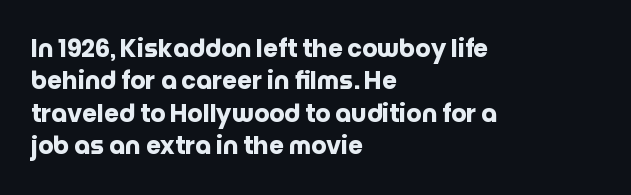
{"italic": "no", "bold": "yes", "underline": "no", "align": "left", "line_spacing": "normal", "line_spacing_ratio": 1.35, "letter_spacing": "normal", "letter_spacing_em": 0.0, "glyph_px": 24}
